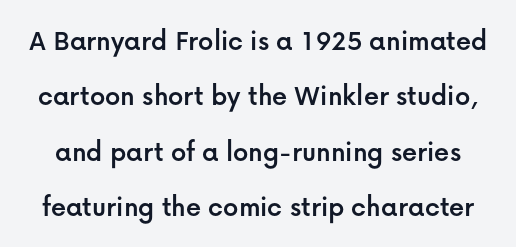
{"serif": "no", "italic": "no", "width": "normal", "stroke_contrast": "low", "x_height": "medium", "monospaced": "no", "underline": "no", "line_spacing_ratio": 1.85, "letter_spacing": "normal", "letter_spacing_em": 0.0, "glyph_px": 30}
